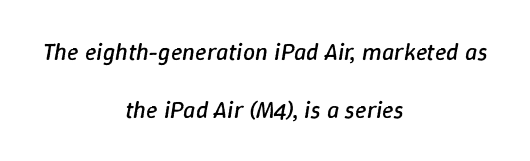
The image shows 24 px text type, italic (leaning right); set centered, loose line spacing (2.4x), normal letter spacing, not underlined.
